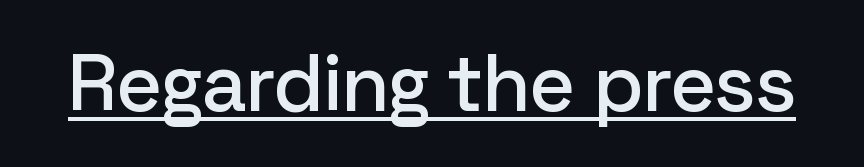
Q: Is the text italic (slanted)? A: No, it is upright.
Q: Is the typeface a serif or a sans-serif typeface? A: Sans-serif.
Q: Is the text underlined? A: Yes.
Q: Is the spacing between letters normal or unusually wide? A: Normal.
Q: Width (condensed, normal, or wide)? A: Normal.
Q: Stroke contrast? A: Low.
Q: x-height? A: Medium.
Q: Monospaced? A: No.
